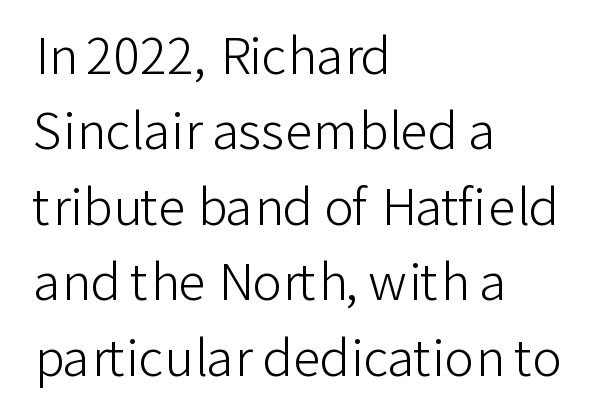
Q: Is the text bold? A: No.
Q: Is the text italic (slanted)? A: No, it is upright.
Q: Is the typeface a serif or a sans-serif typeface? A: Sans-serif.
Q: Is the text underlined? A: No.
Q: How is the paragraph aligned? A: Left-aligned.
Q: Is the spacing between letters normal or unusually wide? A: Normal.
Q: Is the spacing between lines tight, normal or loose? A: Normal.
Q: Width (condensed, normal, or wide)? A: Normal.
Q: Stroke contrast? A: Low.
Q: x-height? A: Medium.
Q: Monospaced? A: No.
